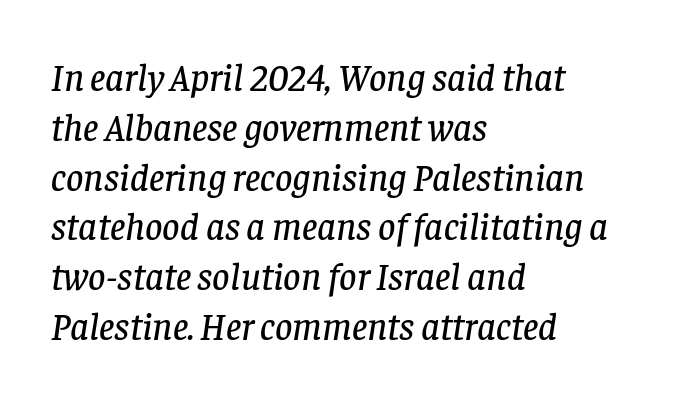
{"serif": "yes", "italic": "yes", "lean": "right", "slant_degrees": 8, "width": "normal", "stroke_contrast": "low", "x_height": "large", "monospaced": "no", "underline": "no", "align": "left", "line_spacing": "normal", "line_spacing_ratio": 1.31, "letter_spacing": "normal", "letter_spacing_em": 0.0, "glyph_px": 38}
